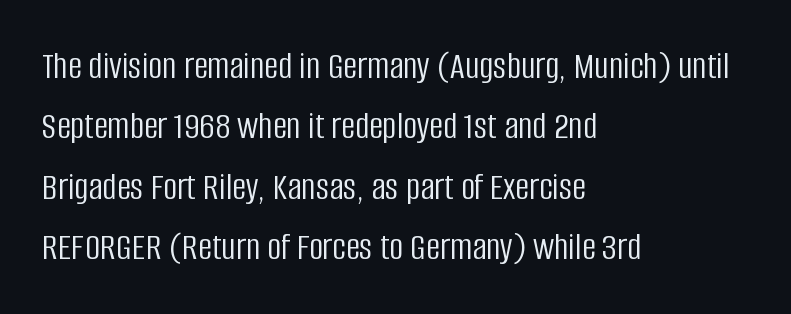
Q: Is the text bold? A: No.
Q: Is the text italic (slanted)? A: No, it is upright.
Q: Is the typeface a serif or a sans-serif typeface? A: Sans-serif.
Q: Is the text underlined? A: No.
Q: How is the paragraph aligned? A: Left-aligned.
Q: Is the spacing between letters normal or unusually wide? A: Normal.
Q: Is the spacing between lines tight, normal or loose? A: Normal.
Q: Width (condensed, normal, or wide)? A: Condensed.
Q: Stroke contrast? A: Low.
Q: x-height? A: Large.
Q: Monospaced? A: No.
